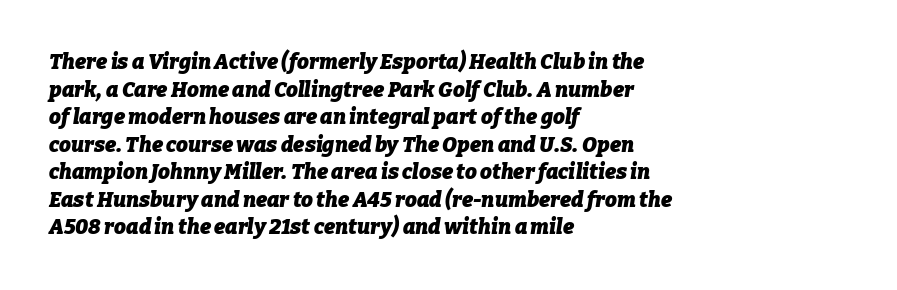
Clear beneath every line of the passage. Chunky letters — that's bold for sure. The glyphs look as if they've been sheared to an angle. Horizontal alignment here is leftward, the default for most running prose. Reading down the column, the eye jumps a familiar distance to each next line. The line texture is even and compact thanks to regular tracking.
